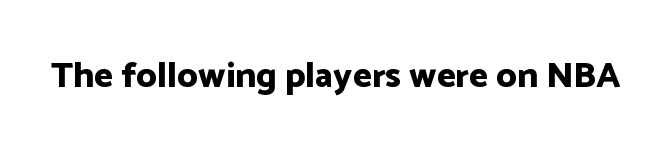
Q: Is the text bold? A: Yes.
Q: Is the text italic (slanted)? A: No, it is upright.
Q: Is the typeface a serif or a sans-serif typeface? A: Sans-serif.
Q: Is the text underlined? A: No.
Q: Is the spacing between letters normal or unusually wide? A: Normal.
Q: Width (condensed, normal, or wide)? A: Normal.
Q: Stroke contrast? A: Low.
Q: x-height? A: Medium.
Q: Monospaced? A: No.
